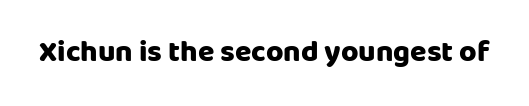
Q: Is the text bold? A: Yes.
Q: Is the text italic (slanted)? A: No, it is upright.
Q: Is the typeface a serif or a sans-serif typeface? A: Sans-serif.
Q: Is the text underlined? A: No.
Q: Is the spacing between letters normal or unusually wide? A: Normal.
Q: Width (condensed, normal, or wide)? A: Normal.
Q: Stroke contrast? A: Low.
Q: x-height? A: Large.
Q: Monospaced? A: No.
